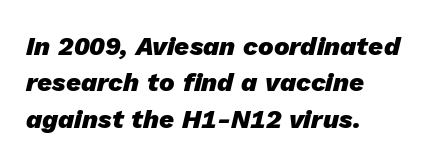
Q: Is the text bold? A: Yes.
Q: Is the text italic (slanted)? A: Yes, it leans right by about 13 degrees.
Q: Is the text underlined? A: No.
Q: How is the paragraph aligned? A: Left-aligned.
Q: Is the spacing between letters normal or unusually wide? A: Normal.
Q: Is the spacing between lines tight, normal or loose? A: Normal.
